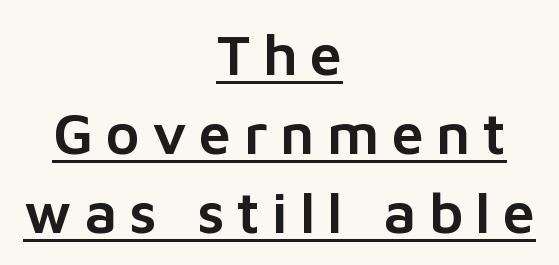
Rows of type keep a routine distance in the vertical direction. Each line is balanced around a shared central axis. Letter spacing: wide. The letters stand upright; this is a roman face. A sans-serif font was chosen for this passage. Proportional: the letters do not fall into vertical columns.
